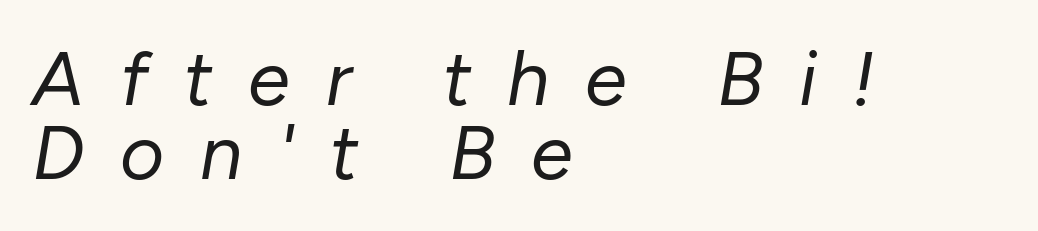
The image shows 76 px regular-weight type, italic (leaning right); set left-aligned, tight line spacing (0.98x), unusually wide letter spacing (+0.47 em), not underlined; low stroke contrast and a medium x-height.
